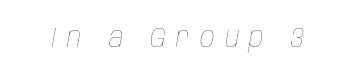
The image shows 29 px thin, condensed type, italic (leaning right); set unusually wide letter spacing (+0.35 em), not underlined; low stroke contrast and a large x-height.
